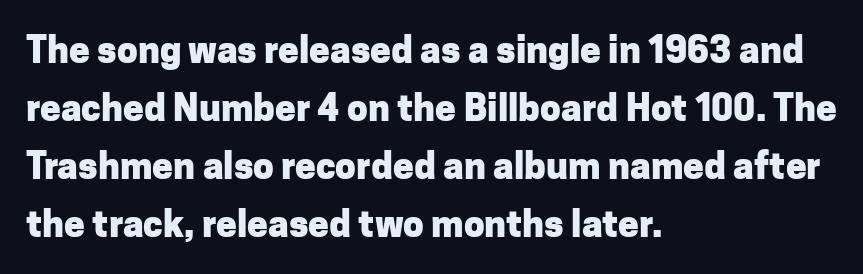
The image shows 37 px heavy sans-serif type, upright; set left-aligned, normal line spacing (1.57x), normal letter spacing, not underlined; low stroke contrast and a medium x-height.
